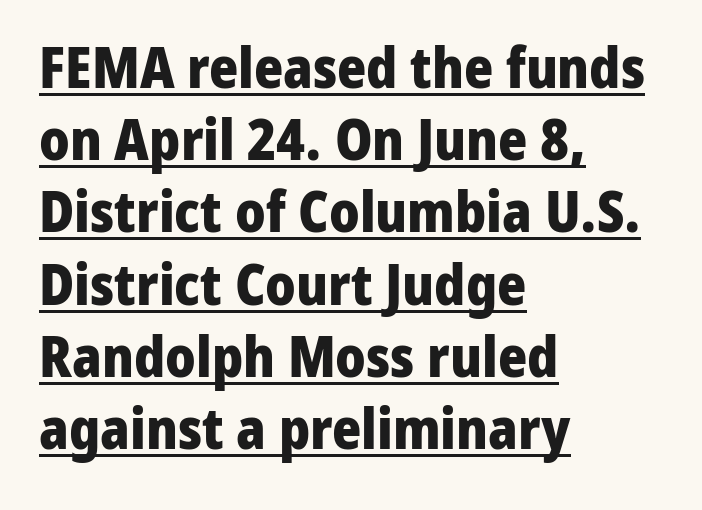
The image shows 56 px heavy sans-serif type, upright; set left-aligned, normal line spacing (1.29x), normal letter spacing, underlined; low stroke contrast and a medium x-height.
